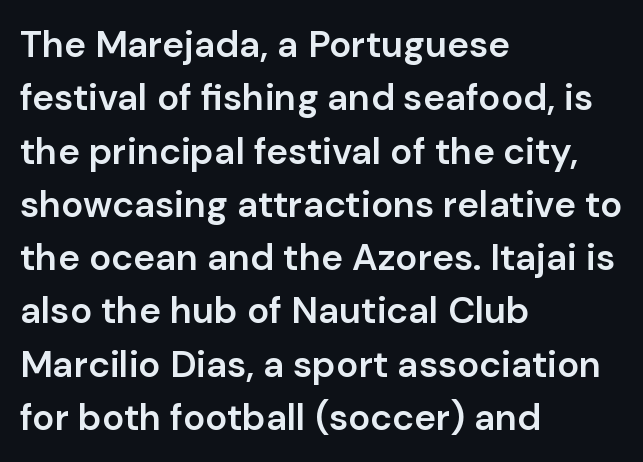
The image shows 37 px semibold sans-serif type, upright; set left-aligned, normal line spacing (1.44x), normal letter spacing, not underlined; low stroke contrast and a medium x-height.
